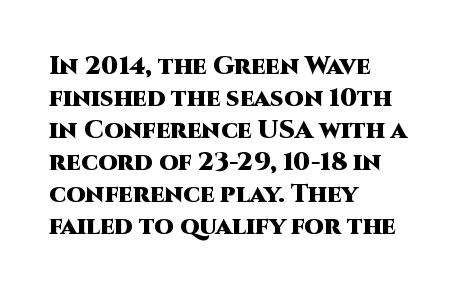
Q: Is the text bold? A: Yes.
Q: Is the text italic (slanted)? A: No, it is upright.
Q: Is the text underlined? A: No.
Q: How is the paragraph aligned? A: Left-aligned.
Q: Is the spacing between letters normal or unusually wide? A: Normal.
Q: Is the spacing between lines tight, normal or loose? A: Normal.
